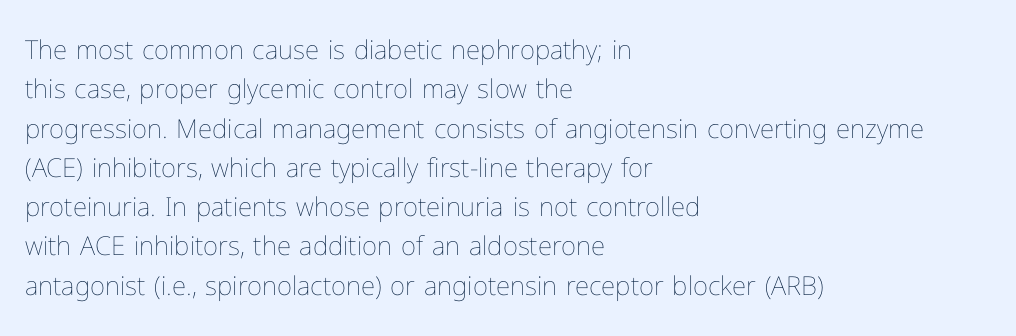
A typesetter would mark this as roman, not italic. Does the leading feel generous? No, just average. The typesetter chose a ragged-right arrangement here. The gaps between neighbouring characters are ordinary and unremarkable. Is this a heavy cut? Hardly; it is regular or lighter. The space directly below the letters is spotless.
